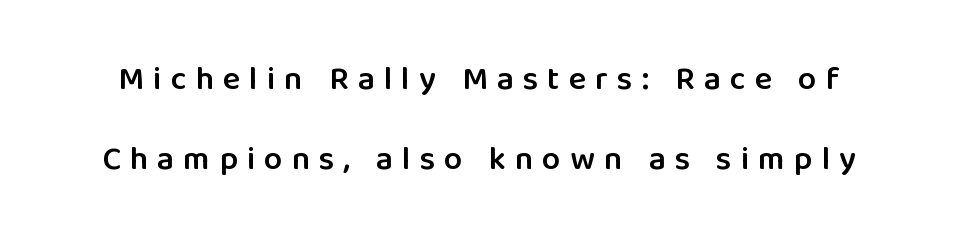
The image shows 33 px semibold sans-serif type, upright; set loose line spacing (2.43x), unusually wide letter spacing (+0.27 em), not underlined; low stroke contrast and a medium x-height.
